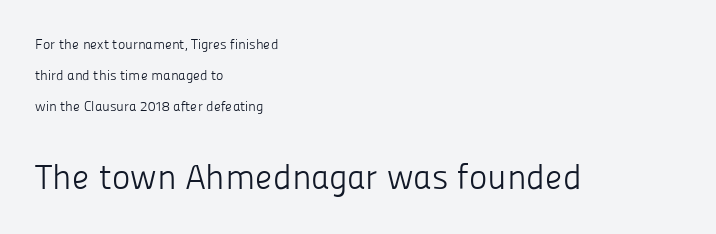
{"serif": "no", "italic": "no", "bold": "no", "weight": "light", "width": "normal", "stroke_contrast": "low", "x_height": "medium", "monospaced": "no", "underline": "no", "align": "left", "line_spacing": "loose", "line_spacing_ratio": 2.2, "letter_spacing": "normal", "letter_spacing_em": 0.0, "larger_block": "second", "size_ratio": 2.5, "glyph_px": 35}
